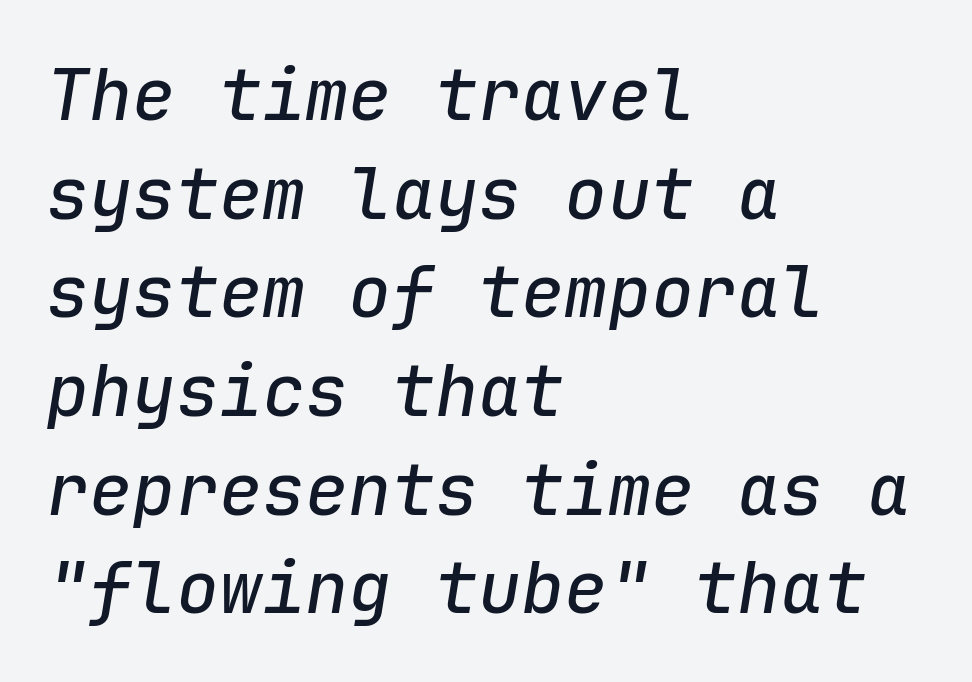
Q: Is the text italic (slanted)? A: Yes, it leans right by about 9 degrees.
Q: Is the text underlined? A: No.
Q: How is the paragraph aligned? A: Left-aligned.
Q: Is the spacing between letters normal or unusually wide? A: Normal.
Q: Is the spacing between lines tight, normal or loose? A: Normal.
Q: Width (condensed, normal, or wide)? A: Normal.
Q: Stroke contrast? A: Low.
Q: x-height? A: Medium.
Q: Monospaced? A: Yes.
